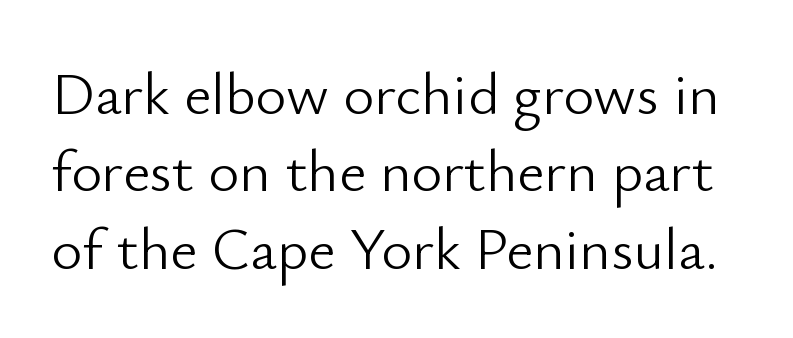
The words here are not underlined. You can tell it's not italic because the verticals are truly vertical. Is this a sans? Yes — the strokes have no serifs. The designer left line spacing at the default.
